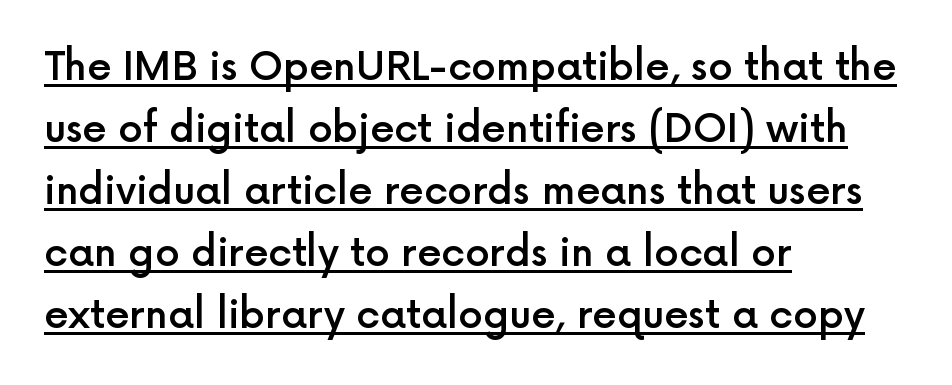
The image shows 39 px semibold sans-serif type, upright; set left-aligned, normal line spacing (1.59x), normal letter spacing, underlined; a medium x-height.
